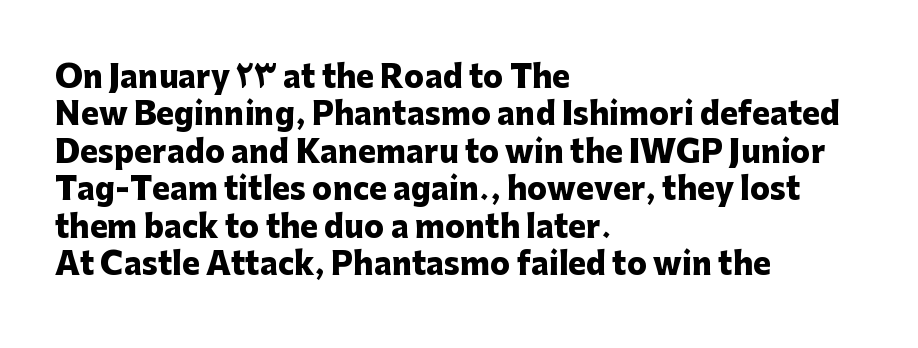
Q: Is the text bold? A: Yes.
Q: Is the text italic (slanted)? A: No, it is upright.
Q: Is the typeface a serif or a sans-serif typeface? A: Sans-serif.
Q: Is the text underlined? A: No.
Q: How is the paragraph aligned? A: Left-aligned.
Q: Is the spacing between letters normal or unusually wide? A: Normal.
Q: Is the spacing between lines tight, normal or loose? A: Normal.
Q: Width (condensed, normal, or wide)? A: Normal.
Q: Stroke contrast? A: Low.
Q: x-height? A: Medium.
Q: Monospaced? A: No.
